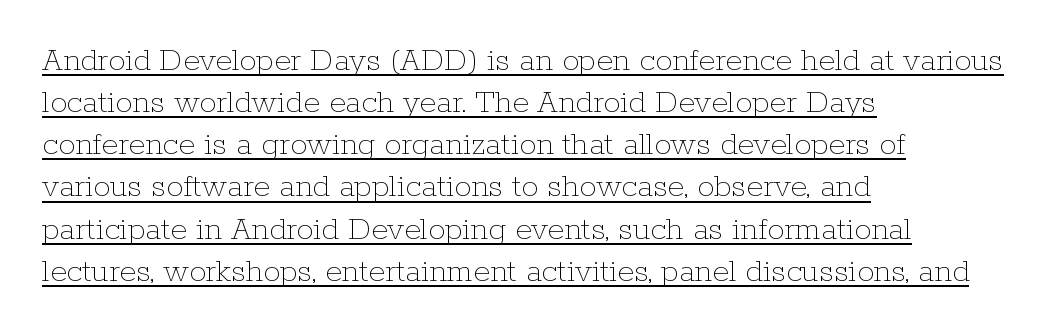
Horizontally, the lines are justified to the leading edge only. Note the varied advance widths — an 'i' is clearly narrower than an 'm'. This is roman type, the default non-slanted kind. Short note: letters normally spaced.
